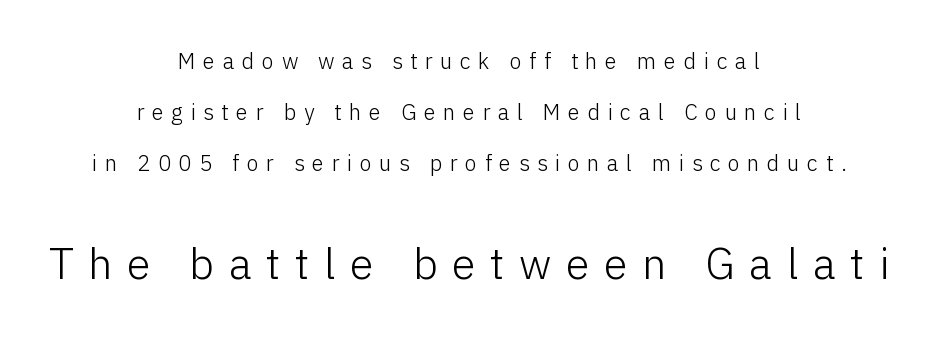
The image shows 43 px light sans-serif type, upright; set centered, loose line spacing (2.31x), unusually wide letter spacing (+0.34 em), not underlined; the second (bottom) block is 1.95x larger; low stroke contrast and a medium x-height.
